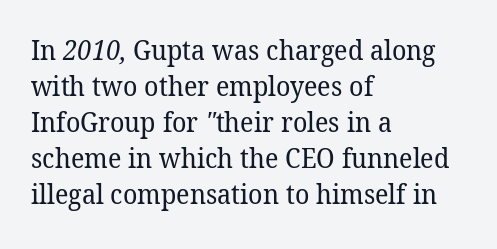
The image shows 27 px text type; set left-aligned, normal line spacing (1.33x), normal letter spacing, not underlined.
